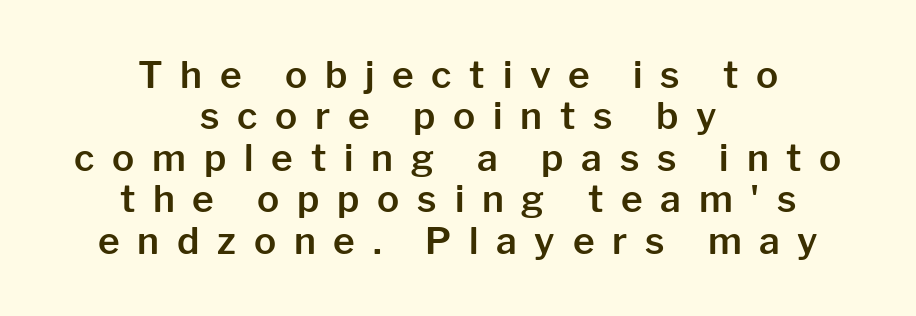
This rendering features lettering with no underline. Here the designer chose a conventional face with non-uniform glyph widths. Observe the absence of serifs on each vertical stroke in this sample. One-word summary of the alignment: center. Characters follow at a spacing far wider than the type designer built in. These lines huddle together more closely than default settings would place them.
